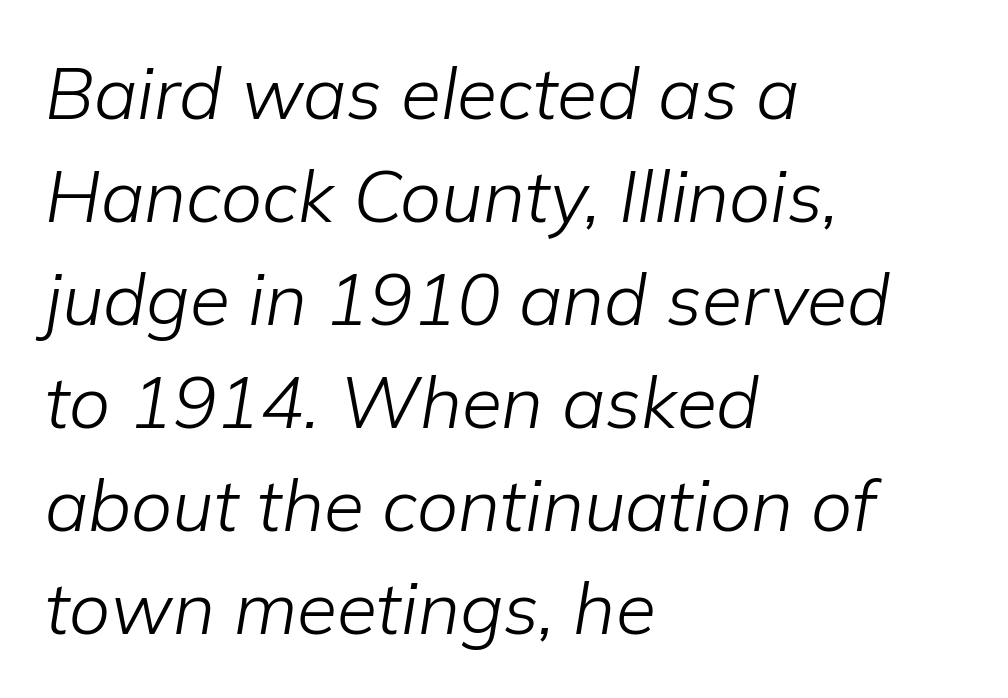
The image shows 73 px light type, italic (leaning right); set left-aligned, normal line spacing (1.41x), normal letter spacing, not underlined; low stroke contrast and a medium x-height.
